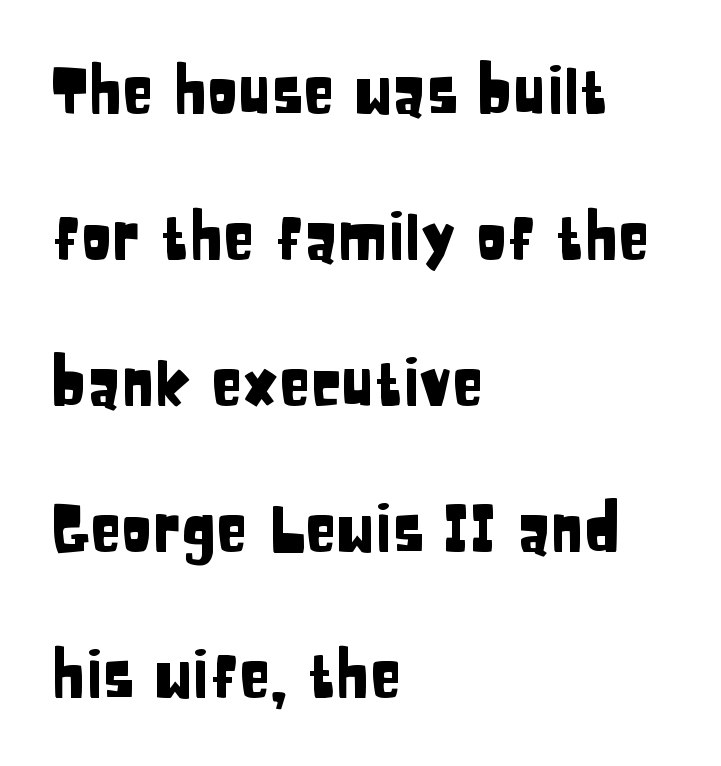
The image shows 64 px condensed sans-serif type, upright; set left-aligned, loose line spacing (2.28x), normal letter spacing, not underlined; low stroke contrast and a large x-height.
